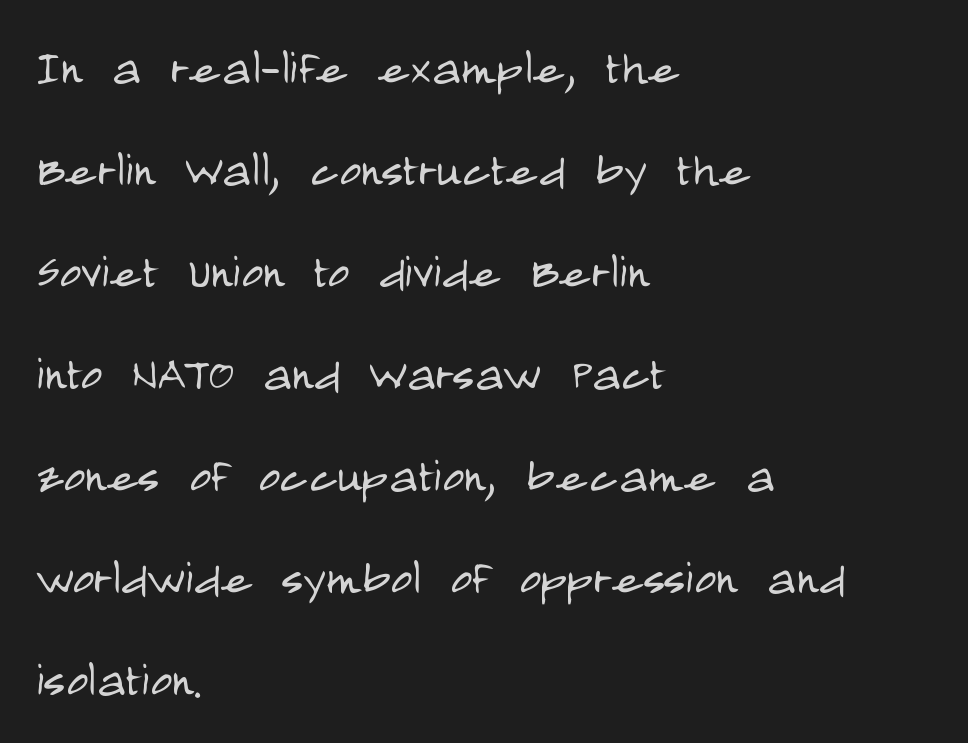
{"serif": "no", "italic": "no", "bold": "no", "weight": "light", "width": "condensed", "stroke_contrast": "low", "x_height": "large", "monospaced": "no", "underline": "no", "align": "left", "line_spacing_ratio": 1.73, "letter_spacing": "normal", "letter_spacing_em": 0.0, "glyph_px": 59}
